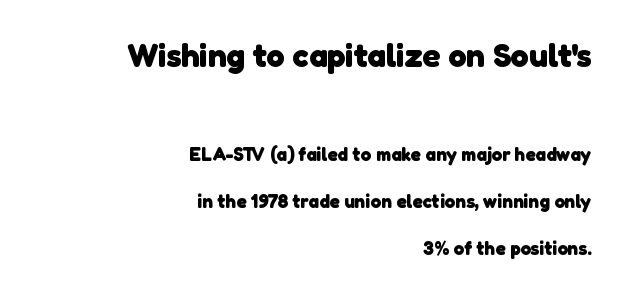
A dark, heavy texture on the line: the type is bold. Visually, the top section dominates because its glyphs are scaled up. The passage shown is typeset with a sans-serif family. Line spacing here is loose. Tracking here is standard; glyphs follow each other at the usual distance.
